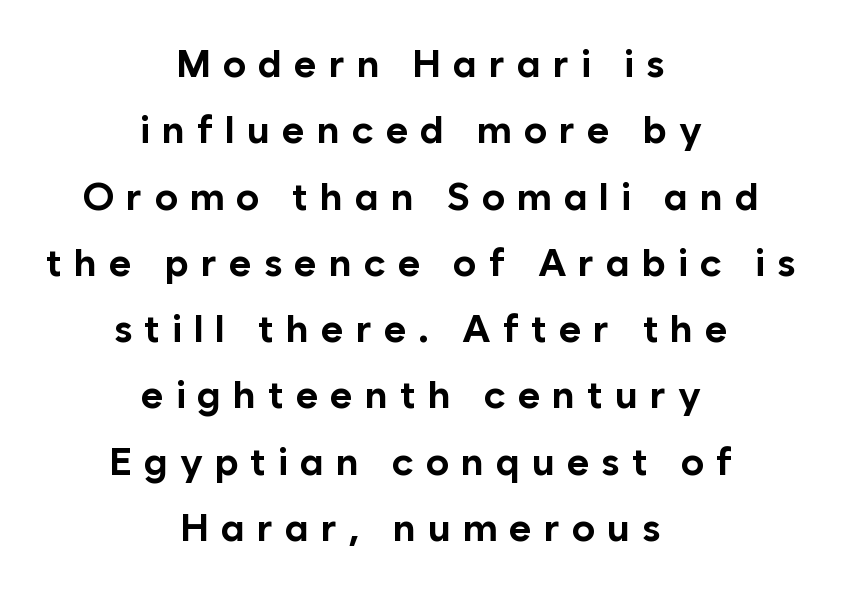
{"serif": "no", "italic": "no", "bold": "yes", "weight": "bold", "width": "normal", "stroke_contrast": "low", "x_height": "medium", "monospaced": "no", "underline": "no", "align": "center", "line_spacing": "normal", "line_spacing_ratio": 1.7, "letter_spacing": "wide", "letter_spacing_em": 0.3, "glyph_px": 39}
